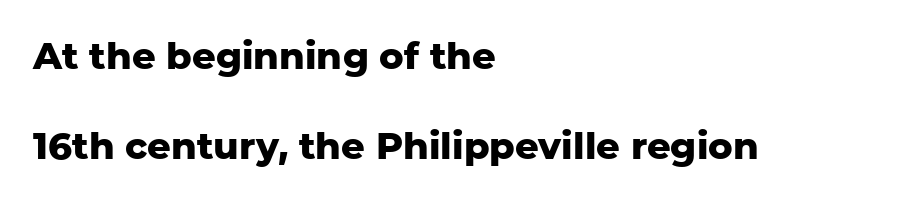
Q: Is the text bold? A: Yes.
Q: Is the text italic (slanted)? A: No, it is upright.
Q: Is the typeface a serif or a sans-serif typeface? A: Sans-serif.
Q: Is the text underlined? A: No.
Q: How is the paragraph aligned? A: Left-aligned.
Q: Is the spacing between letters normal or unusually wide? A: Normal.
Q: Is the spacing between lines tight, normal or loose? A: Loose.
Q: Width (condensed, normal, or wide)? A: Normal.
Q: Stroke contrast? A: Low.
Q: x-height? A: Medium.
Q: Monospaced? A: No.
